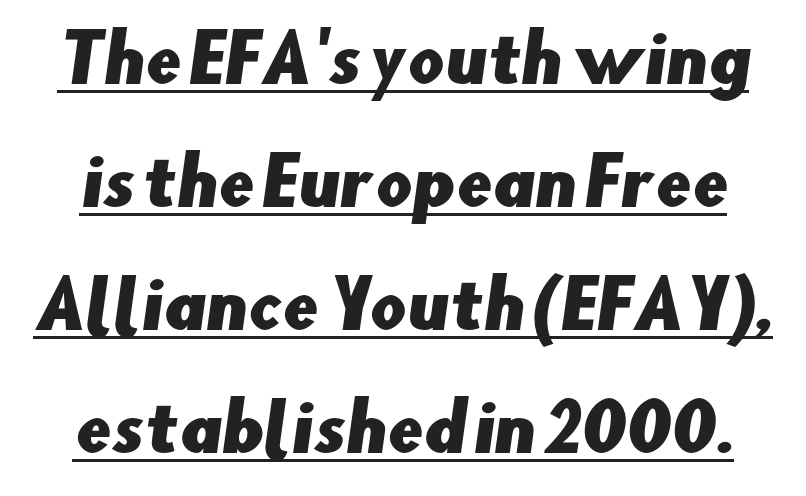
Q: Is the typeface a serif or a sans-serif typeface? A: Sans-serif.
Q: Is the text underlined? A: Yes.
Q: Is the spacing between letters normal or unusually wide? A: Normal.
Q: Is the spacing between lines tight, normal or loose? A: Loose.
Q: Width (condensed, normal, or wide)? A: Normal.
Q: Stroke contrast? A: Low.
Q: x-height? A: Small.
Q: Monospaced? A: No.
